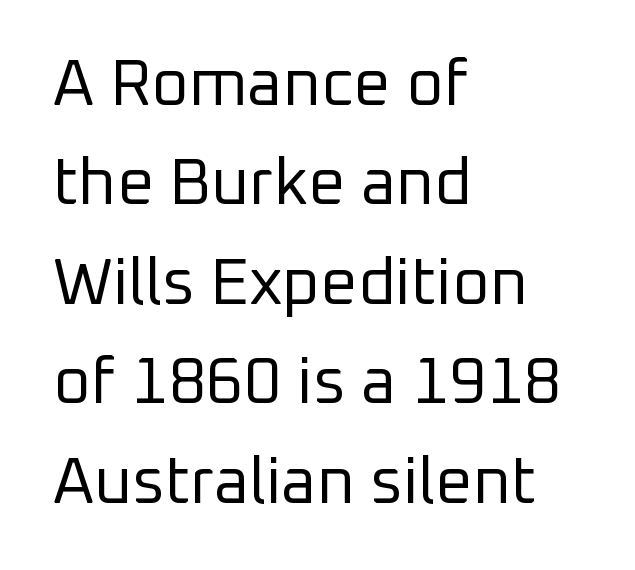
{"serif": "no", "italic": "no", "bold": "no", "weight": "regular", "width": "normal", "stroke_contrast": "low", "x_height": "medium", "monospaced": "no", "underline": "no", "align": "left", "line_spacing": "normal", "line_spacing_ratio": 1.53, "letter_spacing": "normal", "letter_spacing_em": 0.0, "glyph_px": 65}
